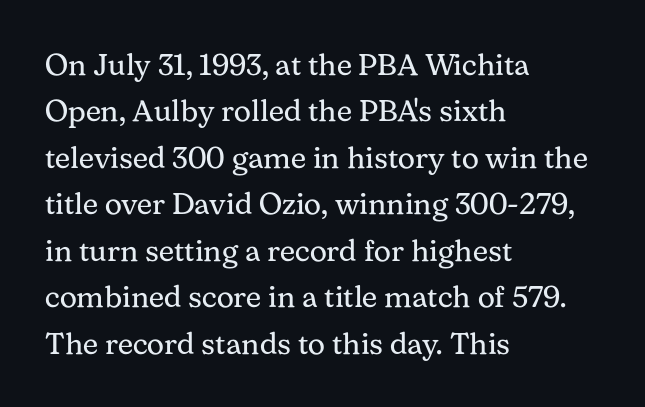
{"serif": "yes", "italic": "no", "bold": "no", "weight": "regular", "width": "normal", "stroke_contrast": "medium", "x_height": "medium", "monospaced": "no", "underline": "no", "align": "left", "line_spacing": "normal", "line_spacing_ratio": 1.55, "letter_spacing": "normal", "letter_spacing_em": 0.0, "glyph_px": 30}
